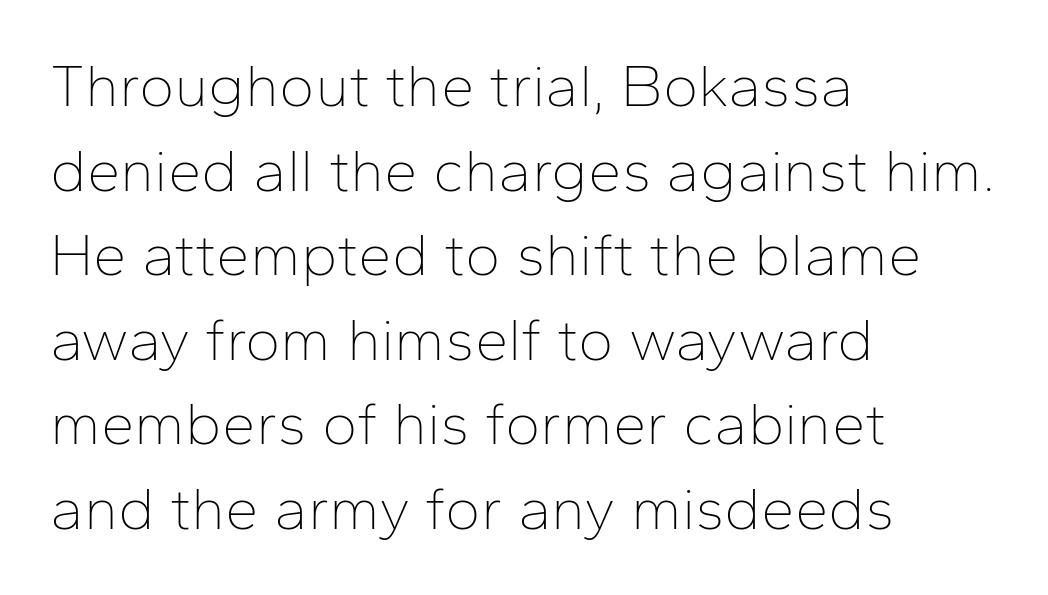
Observe the ordinary spacing: letters are neighbours, not strangers. No feet cap the strokes, marking this as sans-serif type. Stroke mass is kept to a normal reading level or below. Summary of vertical rhythm: regular, with standard interline spacing. Posture: vertical.
